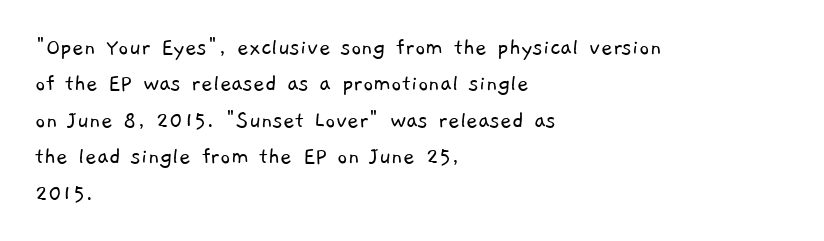
The paragraph has a hard left edge and a soft right edge. In terms of leading, this rendering sits right in the middle. Nobody drew a line under any word here. This rendering leaves character spacing at its baseline value. The typesetting does not lean heavy: it is not bold.
